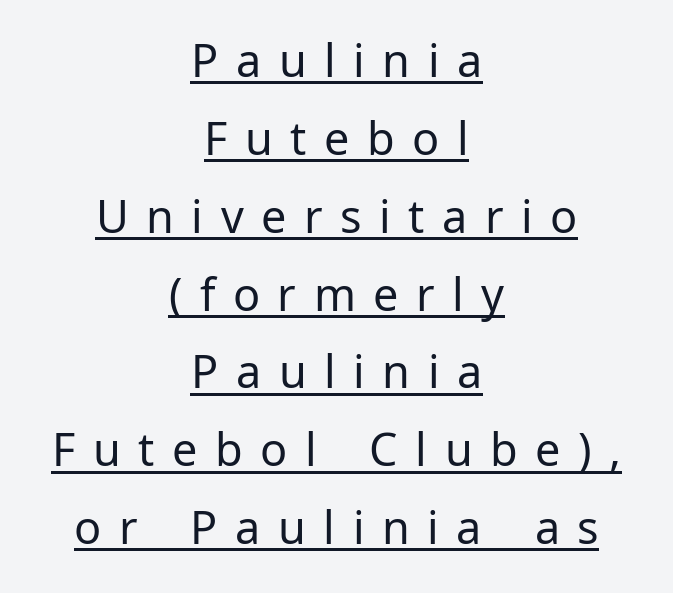
Q: Is the text bold? A: No.
Q: Is the text italic (slanted)? A: No, it is upright.
Q: Is the typeface a serif or a sans-serif typeface? A: Sans-serif.
Q: Is the text underlined? A: Yes.
Q: How is the paragraph aligned? A: Centered.
Q: Is the spacing between letters normal or unusually wide? A: Unusually wide.
Q: Width (condensed, normal, or wide)? A: Normal.
Q: Stroke contrast? A: Low.
Q: x-height? A: Medium.
Q: Monospaced? A: No.
